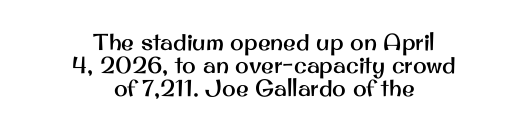
Q: Is the text italic (slanted)? A: No, it is upright.
Q: Is the text underlined? A: No.
Q: How is the paragraph aligned? A: Centered.
Q: Is the spacing between letters normal or unusually wide? A: Normal.
Q: Is the spacing between lines tight, normal or loose? A: Tight.
